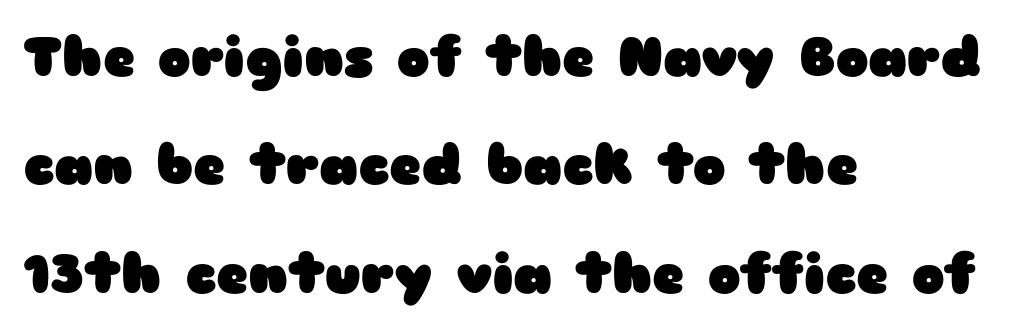
{"serif": "no", "italic": "no", "bold": "yes", "weight": "heavy", "width": "wide", "stroke_contrast": "low", "x_height": "medium", "monospaced": "no", "underline": "no", "align": "left", "line_spacing": "loose", "line_spacing_ratio": 1.97, "letter_spacing": "normal", "letter_spacing_em": 0.0, "glyph_px": 55}
